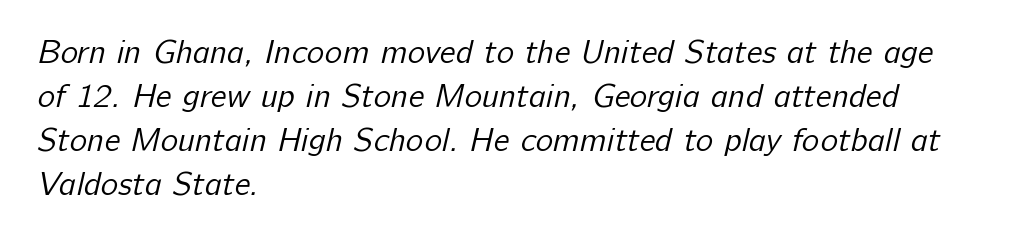
Q: Is the text bold? A: No.
Q: Is the typeface a serif or a sans-serif typeface? A: Sans-serif.
Q: Is the text underlined? A: No.
Q: How is the paragraph aligned? A: Left-aligned.
Q: Is the spacing between letters normal or unusually wide? A: Normal.
Q: Is the spacing between lines tight, normal or loose? A: Normal.
Q: Width (condensed, normal, or wide)? A: Normal.
Q: Stroke contrast? A: Low.
Q: x-height? A: Medium.
Q: Monospaced? A: No.
